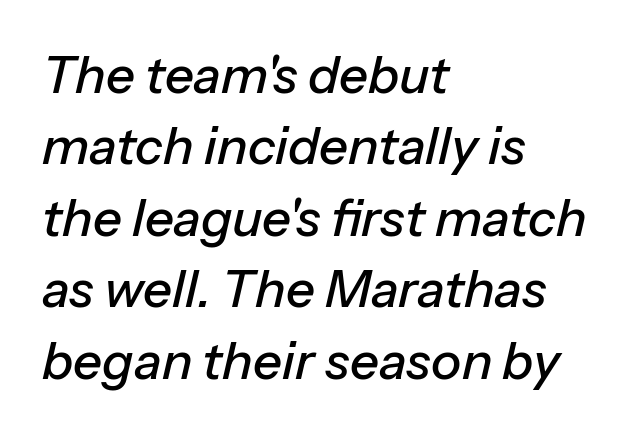
Q: Is the text italic (slanted)? A: Yes, it leans right by about 13 degrees.
Q: Is the text underlined? A: No.
Q: How is the paragraph aligned? A: Left-aligned.
Q: Is the spacing between letters normal or unusually wide? A: Normal.
Q: Is the spacing between lines tight, normal or loose? A: Normal.
Q: Width (condensed, normal, or wide)? A: Normal.
Q: Stroke contrast? A: Low.
Q: x-height? A: Medium.
Q: Monospaced? A: No.
